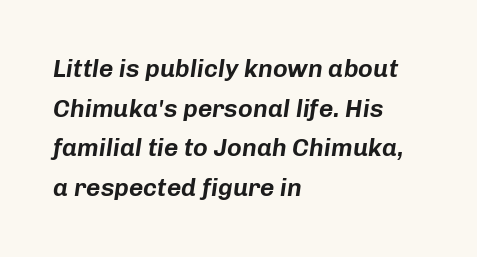
A typesetter would mark this as italic. The paragraph shown leans on its left margin. Letters rest on an invisible, unmarked baseline. Nobody touched the tracking dial on this one. Students, observe: this is what conventionally led text looks like.
